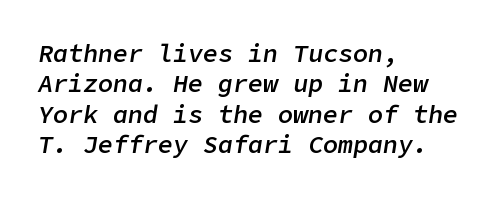
Q: Is the text bold? A: Semi-bold.
Q: Is the text italic (slanted)? A: Yes, it leans right by about 9 degrees.
Q: Is the text underlined? A: No.
Q: How is the paragraph aligned? A: Left-aligned.
Q: Is the spacing between letters normal or unusually wide? A: Normal.
